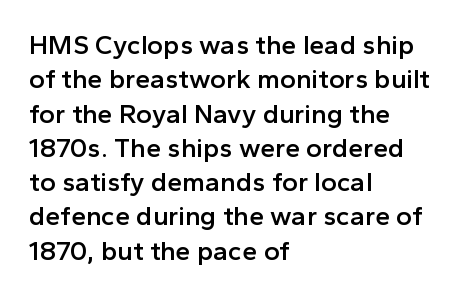
Q: Is the text bold? A: Semi-bold.
Q: Is the text italic (slanted)? A: No, it is upright.
Q: Is the text underlined? A: No.
Q: How is the paragraph aligned? A: Left-aligned.
Q: Is the spacing between letters normal or unusually wide? A: Normal.
Q: Is the spacing between lines tight, normal or loose? A: Normal.
